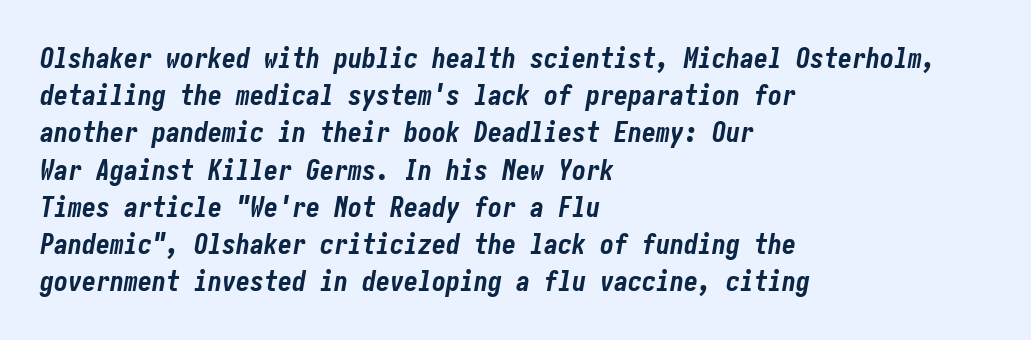
Default kerning and tracking; the words read as compact shapes. The strokes are fattened all the way to bold. Honestly, there is no underline to notice here at all. The specimen reads as italic at a glance.
